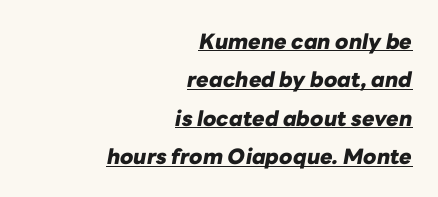
Q: Is the text bold? A: Yes.
Q: Is the text italic (slanted)? A: Yes, it leans right by about 10 degrees.
Q: Is the text underlined? A: Yes.
Q: How is the paragraph aligned? A: Right-aligned.
Q: Is the spacing between letters normal or unusually wide? A: Normal.
